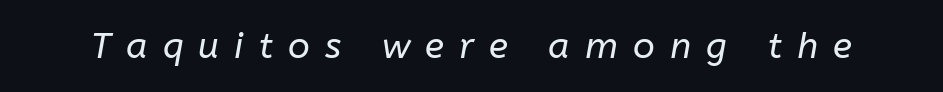
Q: Is the text bold? A: No.
Q: Is the text italic (slanted)? A: Yes, it leans right by about 10 degrees.
Q: Is the text underlined? A: No.
Q: Is the spacing between letters normal or unusually wide? A: Unusually wide.
Q: Width (condensed, normal, or wide)? A: Normal.
Q: Stroke contrast? A: Low.
Q: x-height? A: Medium.
Q: Monospaced? A: No.
